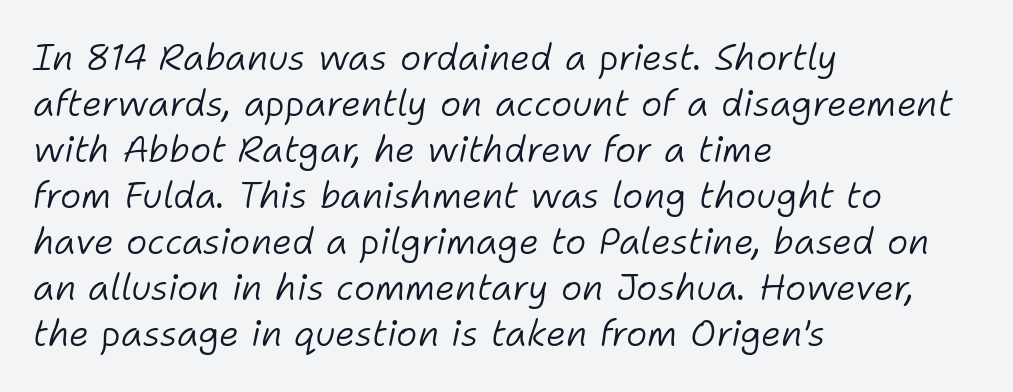
The image shows 36 px light type, italic (leaning right); set left-aligned, normal line spacing (1.28x), normal letter spacing, not underlined; low stroke contrast and a medium x-height.
